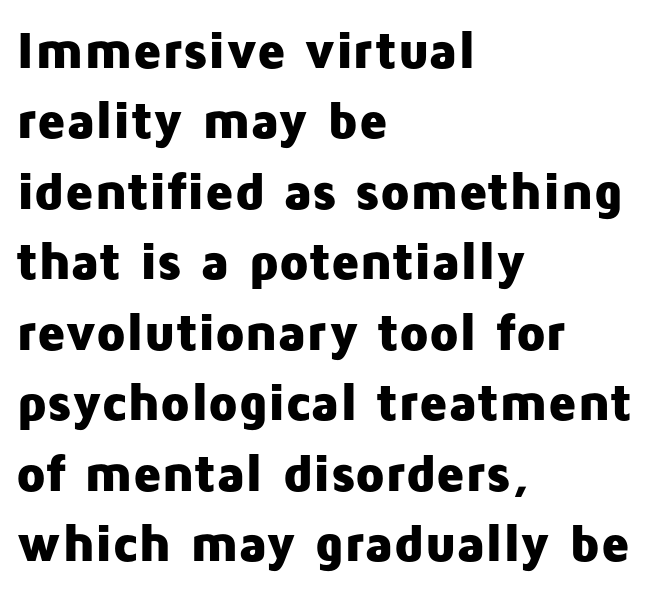
Q: Is the text bold? A: Yes.
Q: Is the text italic (slanted)? A: No, it is upright.
Q: Is the typeface a serif or a sans-serif typeface? A: Sans-serif.
Q: Is the text underlined? A: No.
Q: How is the paragraph aligned? A: Left-aligned.
Q: Is the spacing between letters normal or unusually wide? A: Normal.
Q: Is the spacing between lines tight, normal or loose? A: Normal.
Q: Width (condensed, normal, or wide)? A: Normal.
Q: Stroke contrast? A: Low.
Q: x-height? A: Medium.
Q: Monospaced? A: No.
